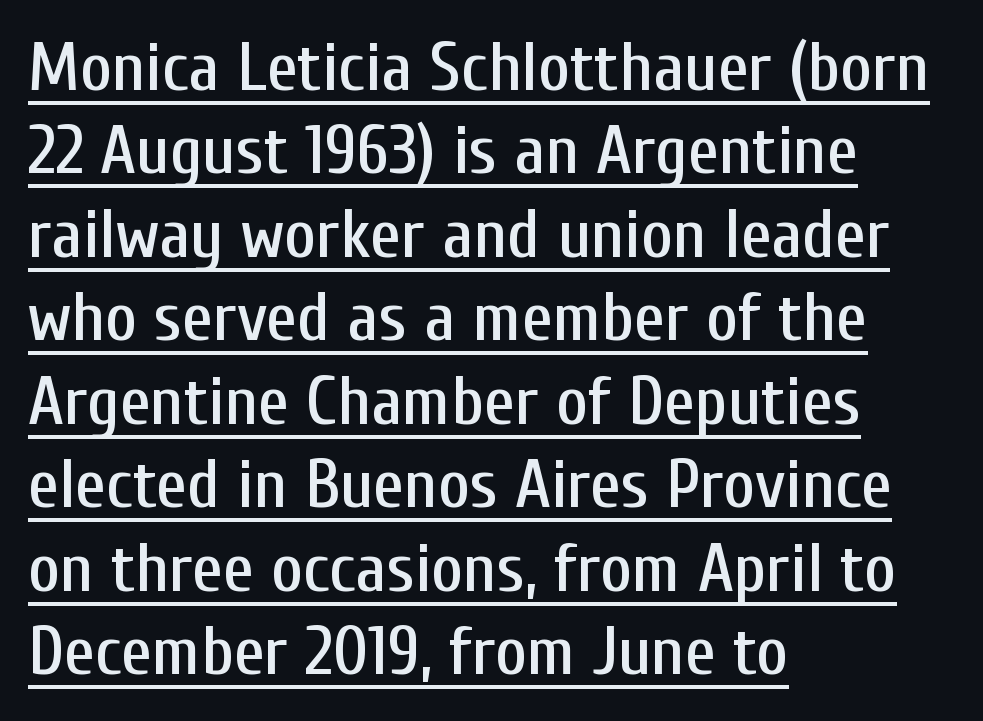
The image shows 69 px condensed sans-serif type, upright; set left-aligned, line spacing 1.21x, normal letter spacing, underlined; low stroke contrast and a medium x-height.
